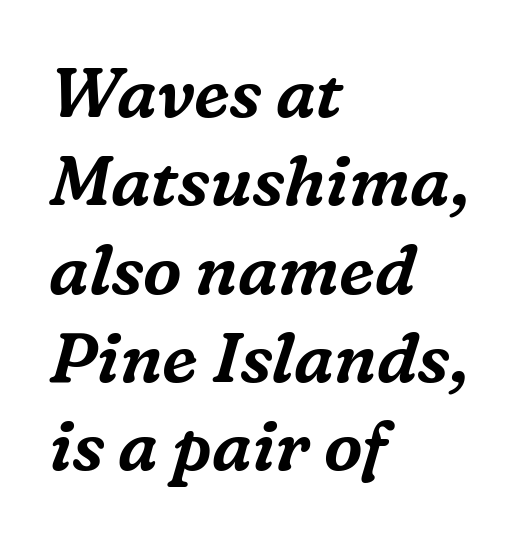
The image shows 69 px serif type, italic (leaning right); set left-aligned, normal line spacing (1.28x), normal letter spacing, not underlined; medium stroke contrast and a medium x-height.
